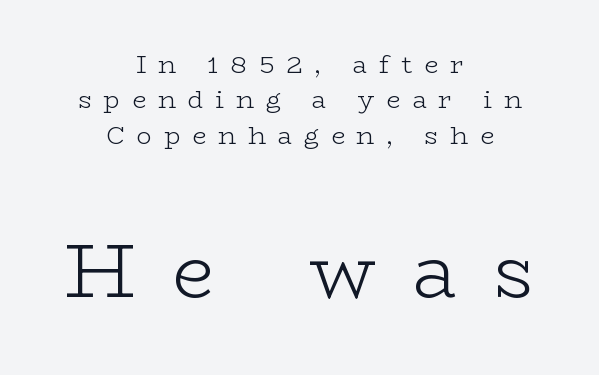
Q: Is the text bold? A: No.
Q: Is the text italic (slanted)? A: No, it is upright.
Q: Is the typeface a serif or a sans-serif typeface? A: Serif.
Q: Is the text underlined? A: No.
Q: How is the paragraph aligned? A: Centered.
Q: Is the spacing between letters normal or unusually wide? A: Unusually wide.
Q: Is the spacing between lines tight, normal or loose? A: Normal.
Q: Which block of text is set in a larger size, the first (top) or the second (bottom)? A: The second (bottom) one.
Q: Width (condensed, normal, or wide)? A: Wide.
Q: Stroke contrast? A: Low.
Q: x-height? A: Medium.
Q: Monospaced? A: No.
